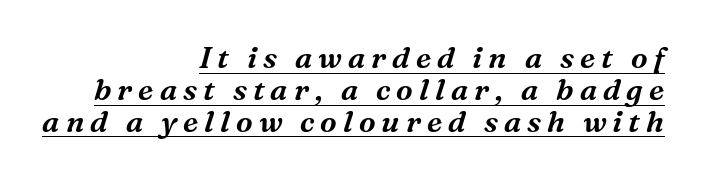
The image shows 30 px serif type, italic (leaning right); set right-aligned, tight line spacing (1.06x), unusually wide letter spacing (+0.2 em), underlined; medium stroke contrast and a medium x-height.
